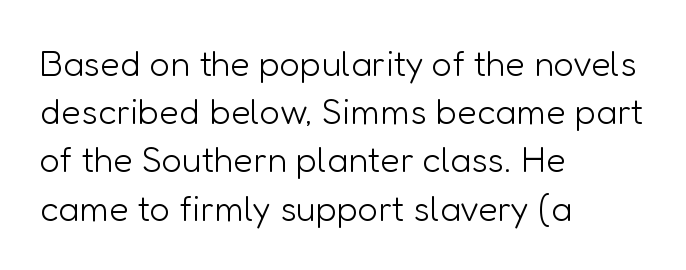
This is not heavy type; no bold has been used. No extra tracking has been applied to these lines. If you measured baseline to baseline, you'd find a middling distance. Does the lettering tilt? It doesn't — this is upright.
